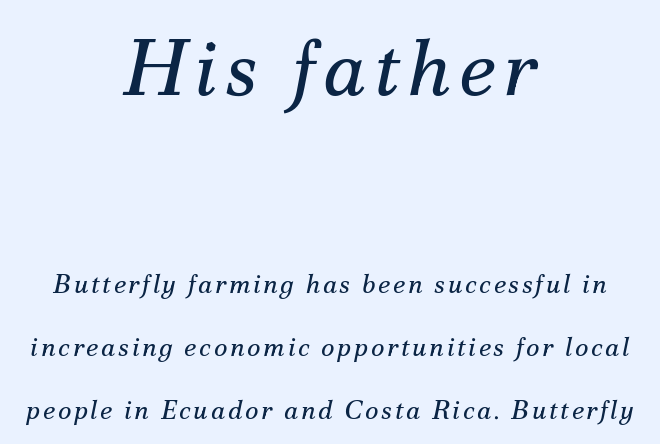
The image shows 78 px regular-weight serif type, italic (leaning right); set centered, loose line spacing (2.41x), not underlined; the first (top) block is 3.0x larger; medium stroke contrast and a small x-height.
